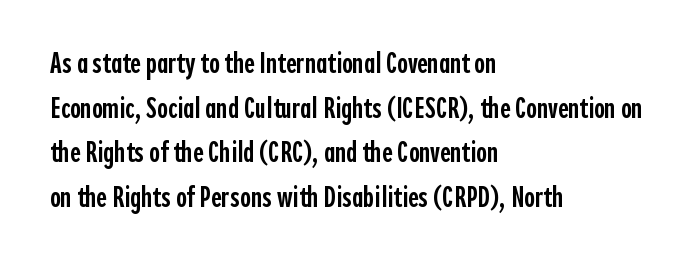
{"serif": "no", "italic": "no", "bold": "semi", "weight": "semibold", "width": "condensed", "x_height": "medium", "monospaced": "no", "underline": "no", "align": "left", "line_spacing": "normal", "line_spacing_ratio": 1.54, "letter_spacing": "normal", "letter_spacing_em": 0.0, "glyph_px": 29}
